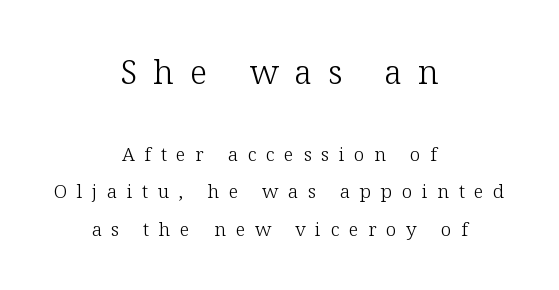
Q: Is the text bold? A: No.
Q: Is the text italic (slanted)? A: No, it is upright.
Q: Is the typeface a serif or a sans-serif typeface? A: Serif.
Q: Is the text underlined? A: No.
Q: How is the paragraph aligned? A: Centered.
Q: Is the spacing between letters normal or unusually wide? A: Unusually wide.
Q: Is the spacing between lines tight, normal or loose? A: Loose.
Q: Which block of text is set in a larger size, the first (top) or the second (bottom)? A: The first (top) one.
Q: Width (condensed, normal, or wide)? A: Normal.
Q: Stroke contrast? A: Low.
Q: x-height? A: Medium.
Q: Monospaced? A: No.
